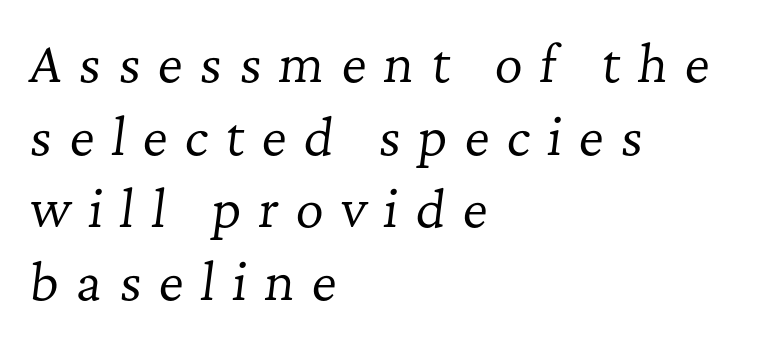
This rendering widens character spacing well past its baseline value. A typesetter would call this leading conventional body-copy spacing. No extra ink here — the face is not bold. Here the designer chose a conventional face with non-uniform glyph widths.
